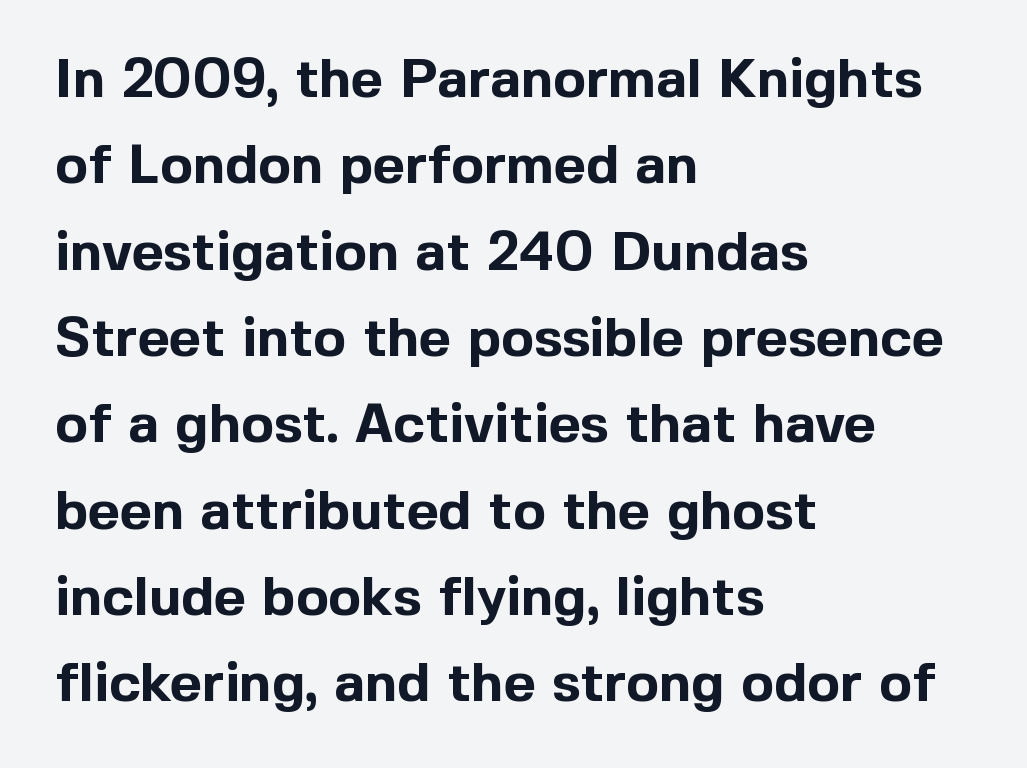
Q: Is the text bold? A: Yes.
Q: Is the text italic (slanted)? A: No, it is upright.
Q: Is the typeface a serif or a sans-serif typeface? A: Sans-serif.
Q: Is the text underlined? A: No.
Q: How is the paragraph aligned? A: Left-aligned.
Q: Is the spacing between letters normal or unusually wide? A: Normal.
Q: Is the spacing between lines tight, normal or loose? A: Normal.
Q: Width (condensed, normal, or wide)? A: Normal.
Q: x-height? A: Medium.
Q: Monospaced? A: No.
